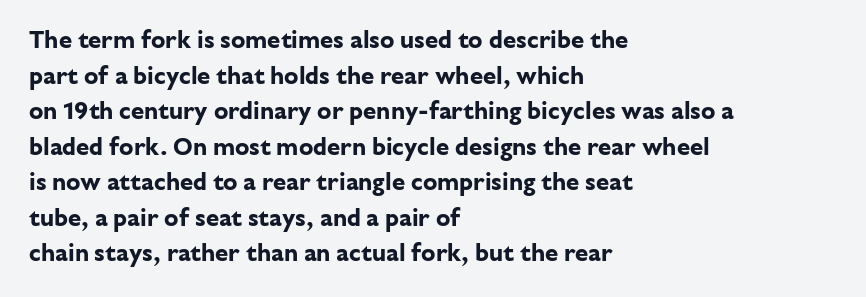
Q: Is the text bold? A: Yes.
Q: Is the text italic (slanted)? A: No, it is upright.
Q: Is the text underlined? A: No.
Q: How is the paragraph aligned? A: Left-aligned.
Q: Is the spacing between letters normal or unusually wide? A: Normal.
Q: Is the spacing between lines tight, normal or loose? A: Normal.
